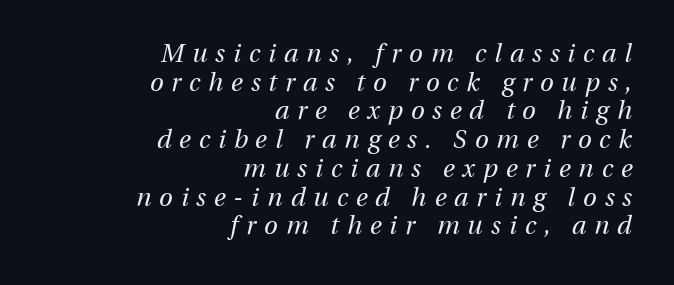
{"italic": "yes", "lean": "right", "slant_degrees": 13, "bold": "no", "underline": "no", "align": "right", "line_spacing": "tight", "line_spacing_ratio": 1.15, "letter_spacing": "wide", "letter_spacing_em": 0.32, "glyph_px": 25}
